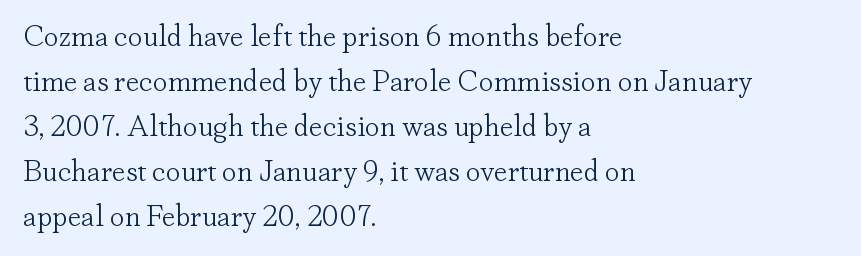
Q: Is the text bold? A: No.
Q: Is the text italic (slanted)? A: No, it is upright.
Q: Is the typeface a serif or a sans-serif typeface? A: Serif.
Q: Is the text underlined? A: No.
Q: How is the paragraph aligned? A: Left-aligned.
Q: Is the spacing between letters normal or unusually wide? A: Normal.
Q: Is the spacing between lines tight, normal or loose? A: Normal.
Q: Width (condensed, normal, or wide)? A: Normal.
Q: Stroke contrast? A: Low.
Q: x-height? A: Small.
Q: Monospaced? A: No.
